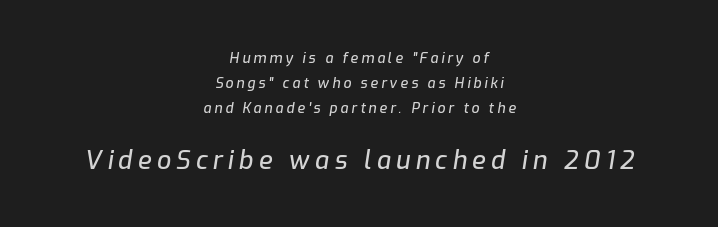
{"italic": "yes", "lean": "right", "slant_degrees": 9, "underline": "no", "align": "center", "line_spacing_ratio": 1.79, "letter_spacing": "wide", "letter_spacing_em": 0.21, "larger_block": "second", "size_ratio": 1.79, "glyph_px": 25}
